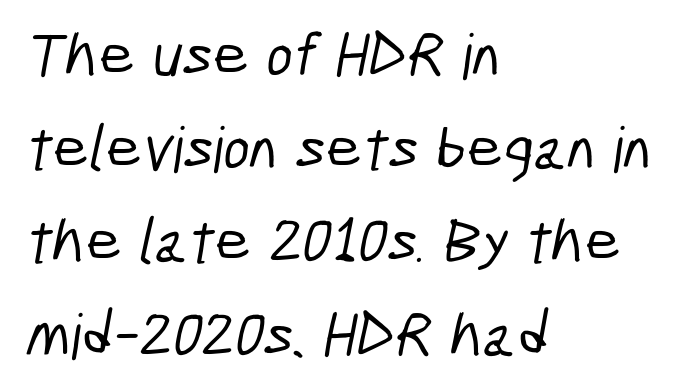
The strip under each line holds only bare page. Where is the straight margin? On the left. To sum up the face: it is a sans, with no serifs. The letters sit at their default tracking, neither squeezed nor spread.
